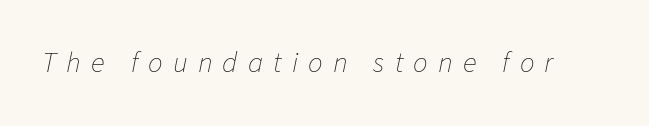
A clean baseline with only descenders dipping below it. Characters follow at a spacing far wider than the type designer built in. Here the designer chose a conventional face with non-uniform glyph widths. In terms of posture, this sample is oblique.
